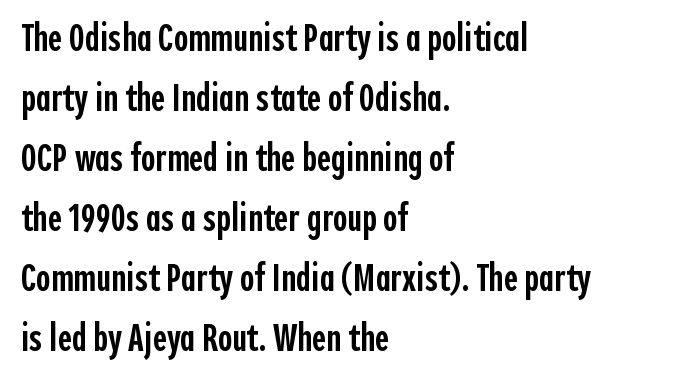
The image shows 39 px semibold, condensed sans-serif type, upright; set left-aligned, normal line spacing (1.54x), normal letter spacing, not underlined; a medium x-height.
